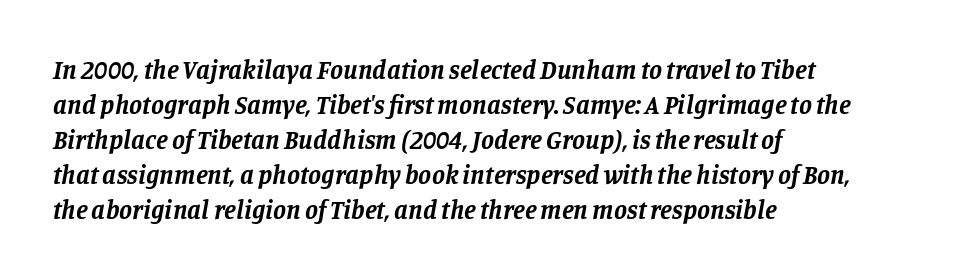
Q: Is the text bold? A: Yes.
Q: Is the text italic (slanted)? A: Yes, it leans right by about 11 degrees.
Q: Is the text underlined? A: No.
Q: How is the paragraph aligned? A: Left-aligned.
Q: Is the spacing between letters normal or unusually wide? A: Normal.
Q: Is the spacing between lines tight, normal or loose? A: Normal.
